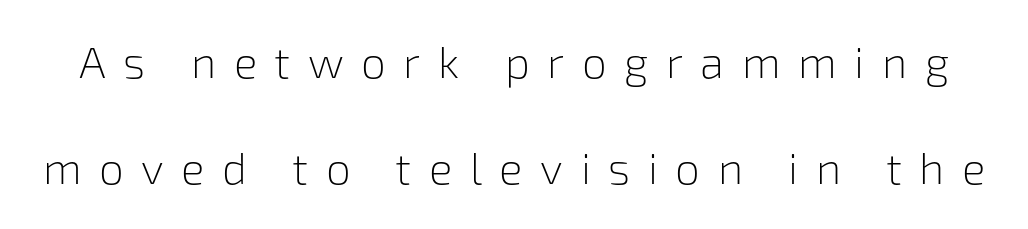
{"serif": "no", "italic": "no", "bold": "no", "weight": "light", "width": "normal", "stroke_contrast": "low", "x_height": "medium", "monospaced": "no", "underline": "no", "line_spacing": "loose", "line_spacing_ratio": 2.42, "letter_spacing": "wide", "letter_spacing_em": 0.4, "glyph_px": 44}
